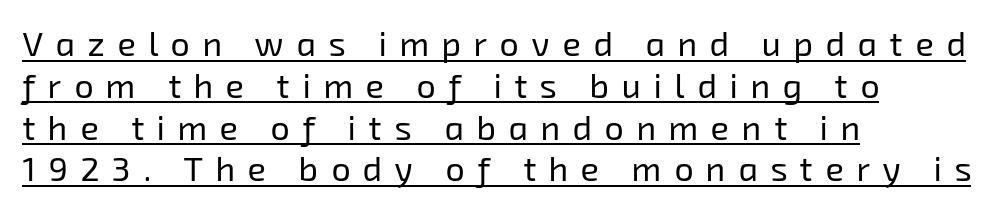
The image shows 34 px regular-weight sans-serif type; set left-aligned, line spacing 1.23x, unusually wide letter spacing (+0.37 em), underlined; low stroke contrast and a medium x-height.
